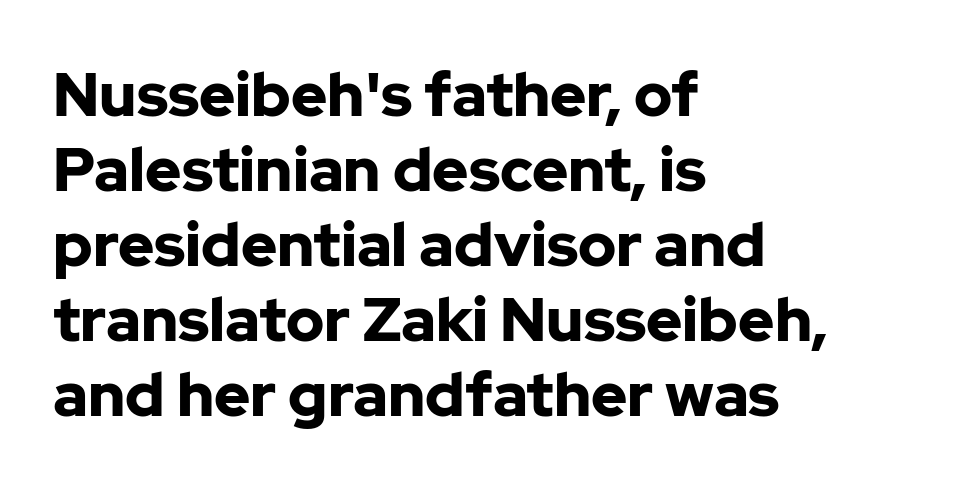
{"serif": "no", "italic": "no", "bold": "yes", "weight": "bold", "width": "normal", "stroke_contrast": "low", "x_height": "medium", "monospaced": "no", "underline": "no", "align": "left", "line_spacing_ratio": 1.23, "letter_spacing": "normal", "letter_spacing_em": 0.0, "glyph_px": 61}
